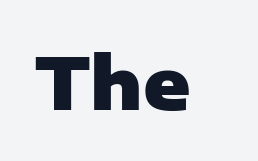
{"serif": "no", "italic": "no", "bold": "yes", "weight": "heavy", "width": "normal", "stroke_contrast": "low", "x_height": "medium", "monospaced": "no", "underline": "no", "letter_spacing": "normal", "letter_spacing_em": 0.0, "glyph_px": 72}
